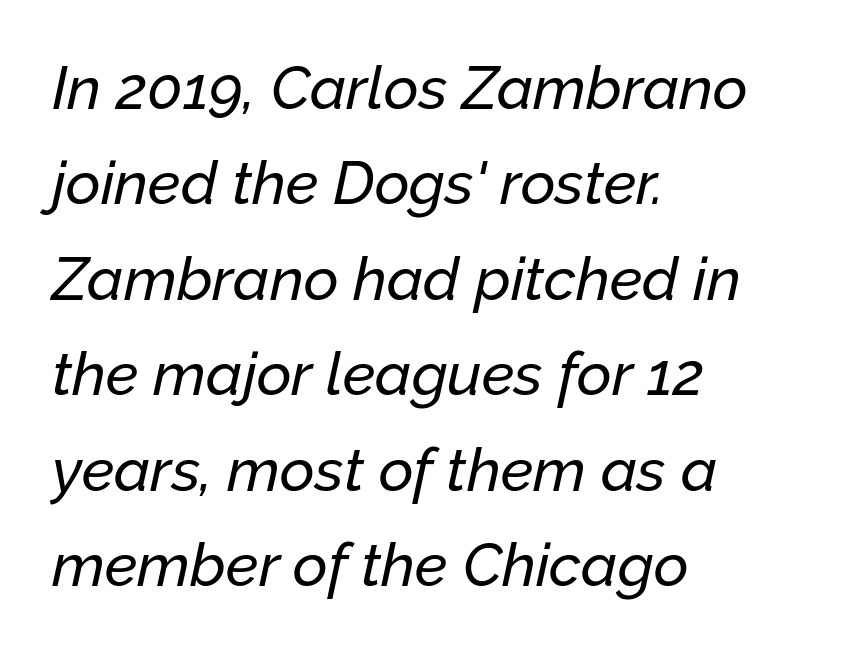
Q: Is the text italic (slanted)? A: Yes, it leans right by about 12 degrees.
Q: Is the text underlined? A: No.
Q: How is the paragraph aligned? A: Left-aligned.
Q: Is the spacing between letters normal or unusually wide? A: Normal.
Q: Is the spacing between lines tight, normal or loose? A: Normal.
Q: Width (condensed, normal, or wide)? A: Normal.
Q: Stroke contrast? A: Low.
Q: x-height? A: Medium.
Q: Monospaced? A: No.
